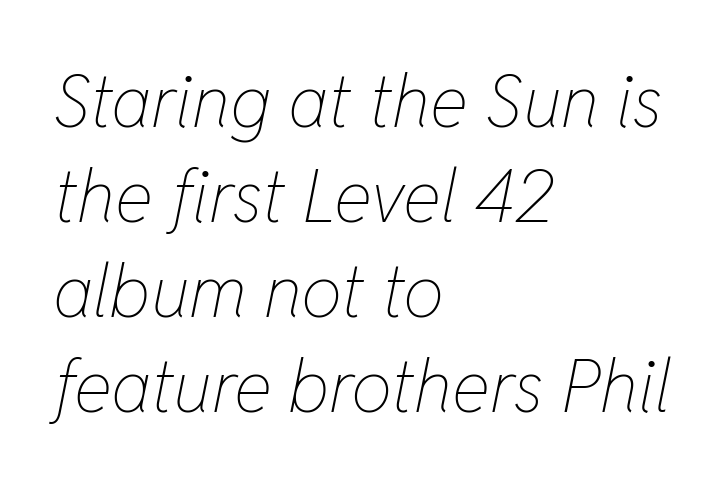
Italic: yes, the glyphs are oblique. The cut favours lightness, reaching ordinary text weight at its darkest. Clear beneath every line of the passage. Each letter keeps its own natural width here, so spacing adapts to shape. Typeset ragged right — the left edge is the straight one. The horizontal fit of the characters is conventional and even.
